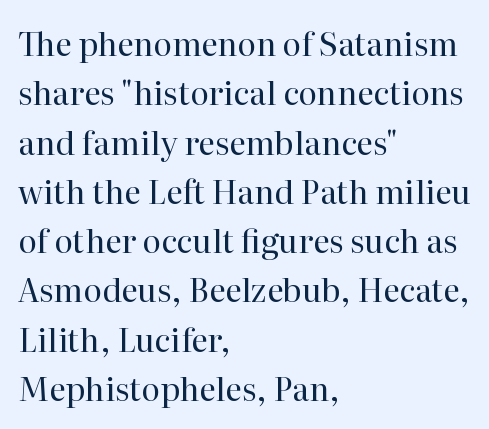
The image shows 32 px regular-weight serif type, upright; set left-aligned, normal line spacing (1.54x), normal letter spacing, not underlined; high stroke contrast and a medium x-height.
